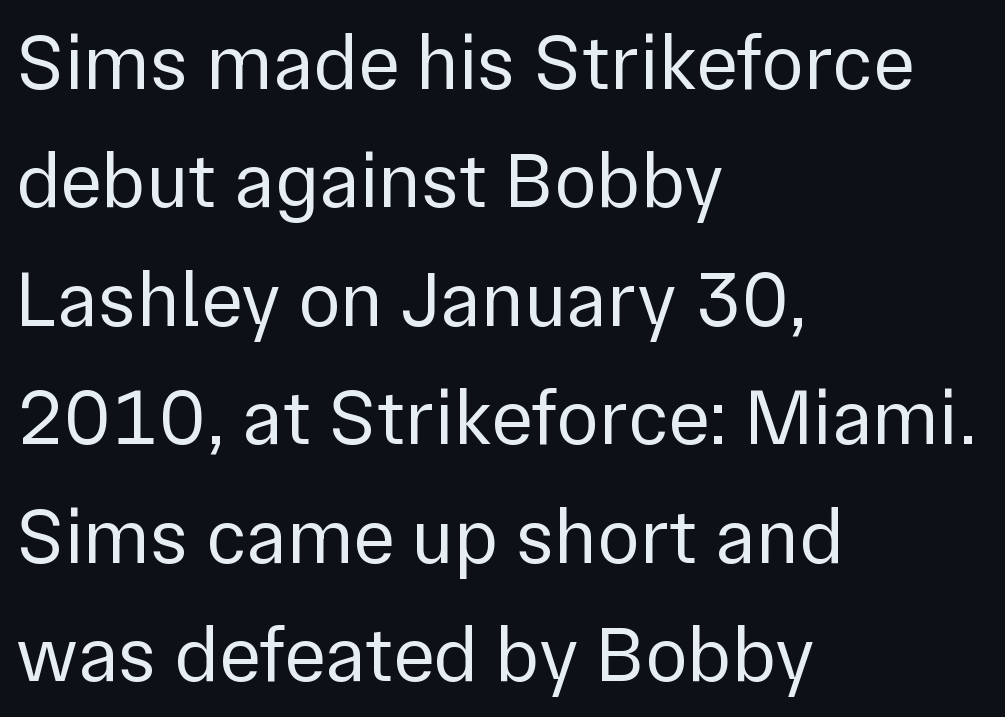
Each new line begins a customary step beneath the previous one. Italic: no, the glyphs are upright roman. Line starts are locked; line ends wander. The weight tops out at a normal text grade. Spacing between characters is what you'd get straight out of the box.
